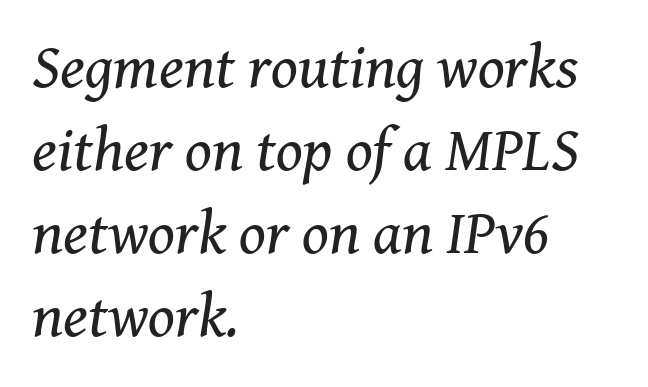
Q: Is the text bold? A: No.
Q: Is the text italic (slanted)? A: Yes, it leans right by about 8 degrees.
Q: Is the typeface a serif or a sans-serif typeface? A: Serif.
Q: Is the text underlined? A: No.
Q: How is the paragraph aligned? A: Left-aligned.
Q: Is the spacing between letters normal or unusually wide? A: Normal.
Q: Is the spacing between lines tight, normal or loose? A: Normal.
Q: Width (condensed, normal, or wide)? A: Normal.
Q: Stroke contrast? A: Medium.
Q: x-height? A: Medium.
Q: Monospaced? A: No.
